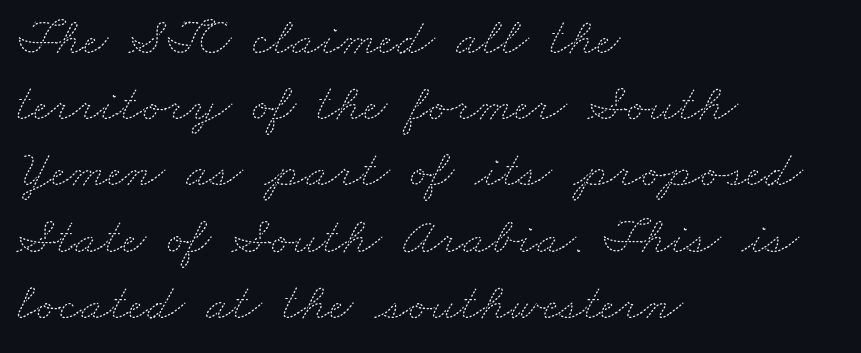
Q: Is the text bold? A: No.
Q: Is the text underlined? A: No.
Q: How is the paragraph aligned? A: Left-aligned.
Q: Is the spacing between letters normal or unusually wide? A: Normal.
Q: Is the spacing between lines tight, normal or loose? A: Normal.
Q: Width (condensed, normal, or wide)? A: Wide.
Q: Stroke contrast? A: Medium.
Q: x-height? A: Small.
Q: Monospaced? A: No.
